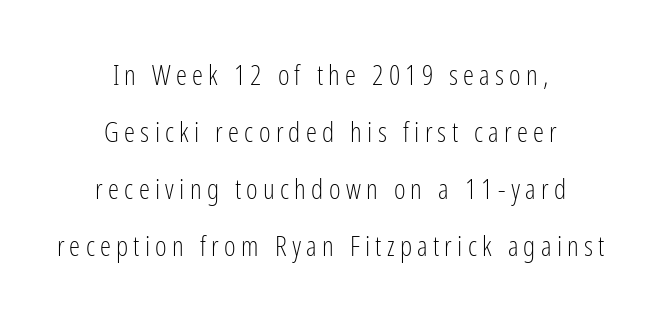
The image shows 28 px light, condensed sans-serif type, upright; set centered, loose line spacing (2.04x), not underlined; low stroke contrast and a medium x-height.
